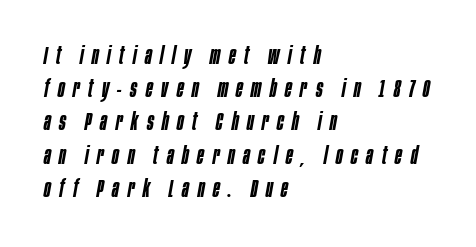
Moderately thickened strokes mark this as semibold type. This block has exactly the height ordinary leading produces. Each row of text sits above clean, open space. If you drew a ruler down the left edge, every line would touch it.
